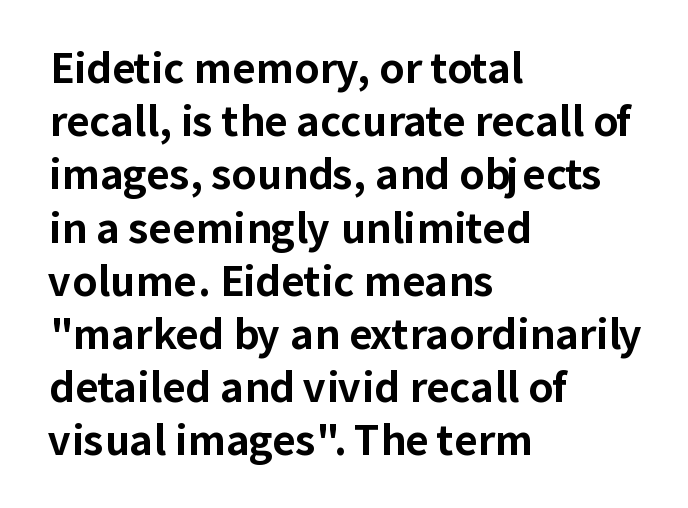
{"serif": "no", "italic": "no", "bold": "yes", "weight": "bold", "width": "normal", "stroke_contrast": "low", "x_height": "medium", "monospaced": "no", "underline": "no", "align": "left", "line_spacing": "normal", "line_spacing_ratio": 1.33, "letter_spacing": "normal", "letter_spacing_em": 0.0, "glyph_px": 40}
